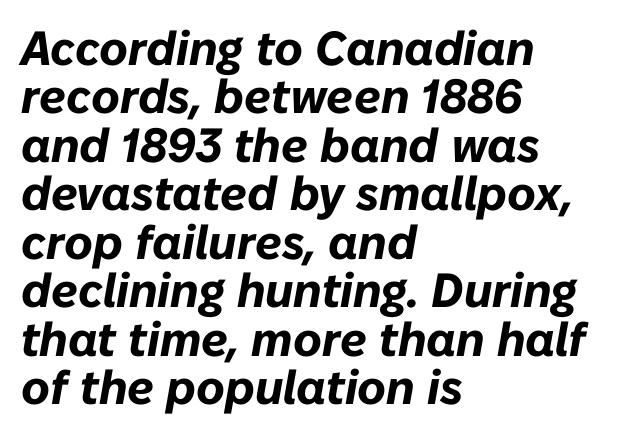
Horizontally, the lines are justified to the leading edge only. Every character sits at an angle, as italics do. Quick note: interline space is minimal. This sample has the flowing, uneven cadence of proportional lettering.
